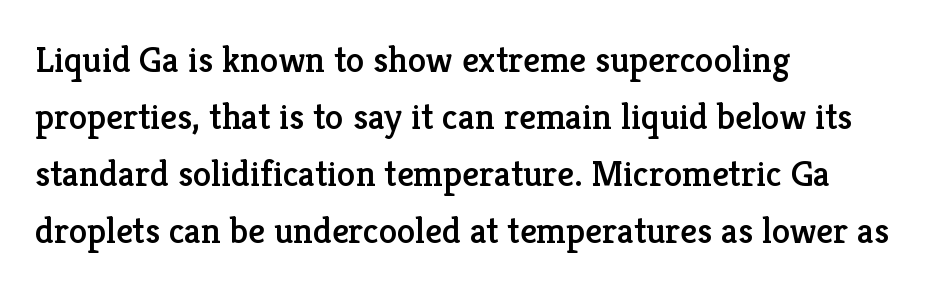
Q: Is the text italic (slanted)? A: No, it is upright.
Q: Is the typeface a serif or a sans-serif typeface? A: Serif.
Q: Is the text underlined? A: No.
Q: How is the paragraph aligned? A: Left-aligned.
Q: Is the spacing between letters normal or unusually wide? A: Normal.
Q: Is the spacing between lines tight, normal or loose? A: Normal.
Q: Width (condensed, normal, or wide)? A: Normal.
Q: Stroke contrast? A: Low.
Q: x-height? A: Medium.
Q: Monospaced? A: No.
